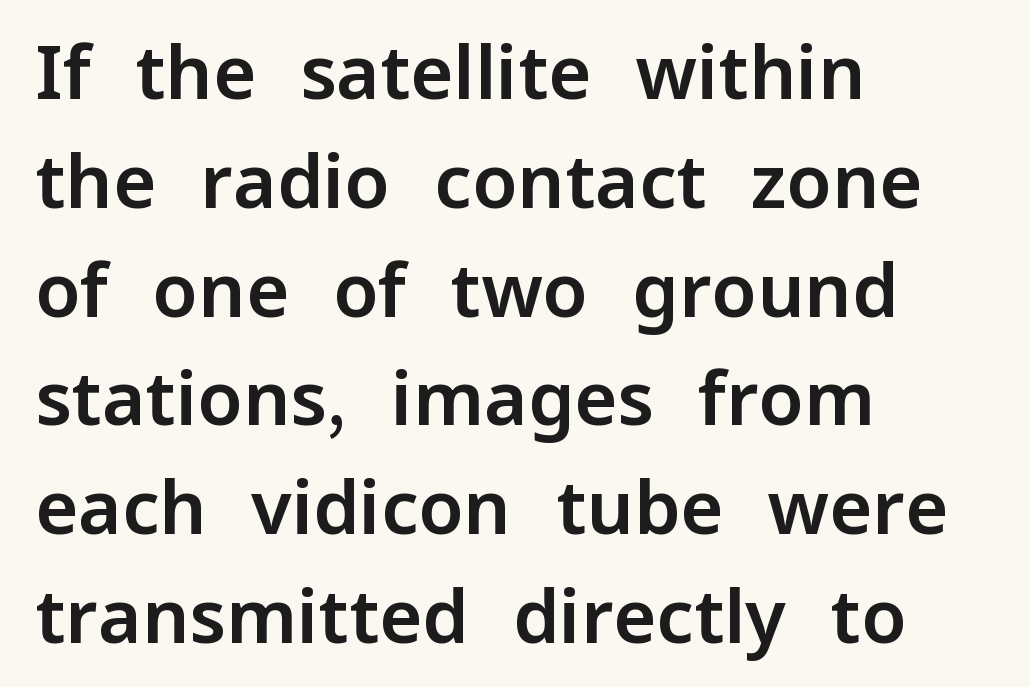
{"serif": "no", "italic": "no", "width": "normal", "stroke_contrast": "low", "x_height": "medium", "monospaced": "no", "underline": "no", "align": "left", "line_spacing": "normal", "line_spacing_ratio": 1.47, "letter_spacing": "normal", "letter_spacing_em": 0.0, "glyph_px": 74}
